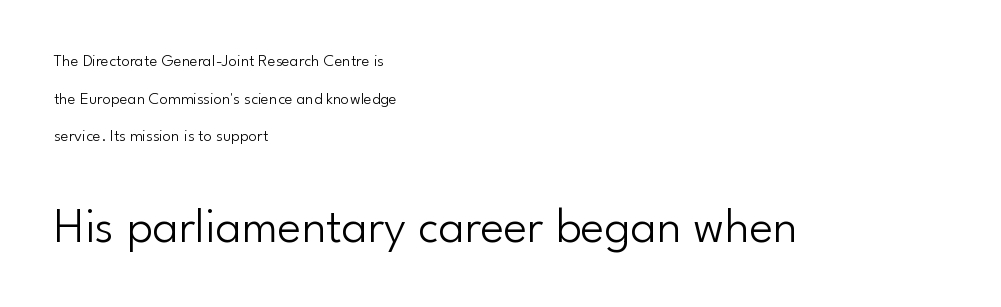
{"serif": "no", "italic": "no", "bold": "no", "weight": "light", "width": "normal", "stroke_contrast": "low", "x_height": "small", "monospaced": "no", "underline": "no", "align": "left", "line_spacing": "loose", "line_spacing_ratio": 2.21, "letter_spacing": "normal", "letter_spacing_em": 0.0, "larger_block": "second", "size_ratio": 2.94, "glyph_px": 50}
